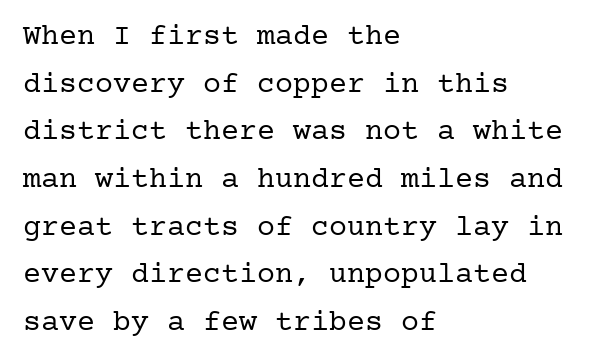
The image shows 30 px regular-weight serif type, upright; set left-aligned, normal line spacing (1.59x), normal letter spacing, not underlined; low stroke contrast and a medium x-height.
